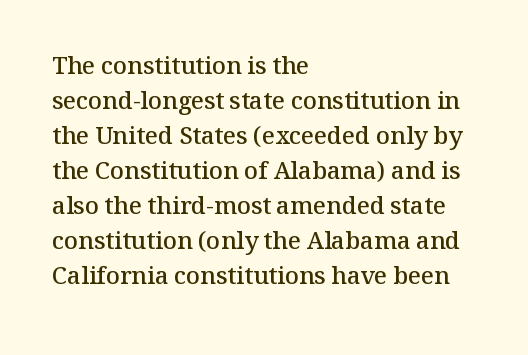
The image shows 24 px text type, upright; set left-aligned, normal line spacing (1.46x), normal letter spacing, not underlined.
